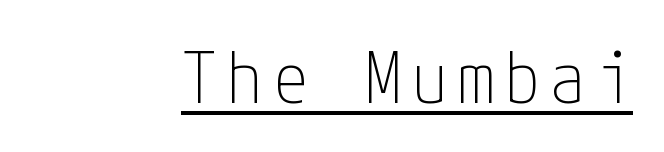
The image shows 71 px thin, condensed sans-serif type, upright; set underlined; low stroke contrast and a medium x-height.
